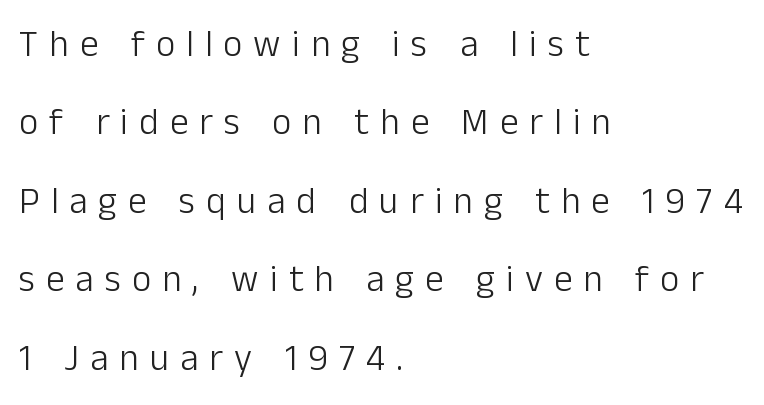
{"serif": "no", "italic": "no", "bold": "no", "weight": "light", "width": "normal", "stroke_contrast": "low", "x_height": "medium", "monospaced": "no", "underline": "no", "align": "left", "line_spacing": "loose", "line_spacing_ratio": 2.12, "letter_spacing": "wide", "letter_spacing_em": 0.3, "glyph_px": 37}
